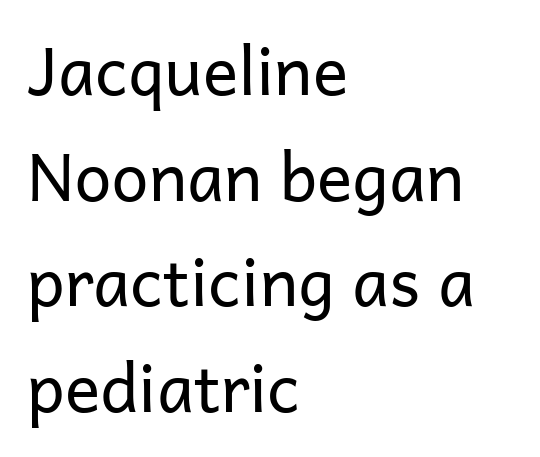
The letters stand straight up with perfectly vertical stems. The passage shown is typeset with a sans-serif family. The rendering uses a moderate line-height, typical for paragraphs. This sample has the flowing, uneven cadence of proportional lettering.
